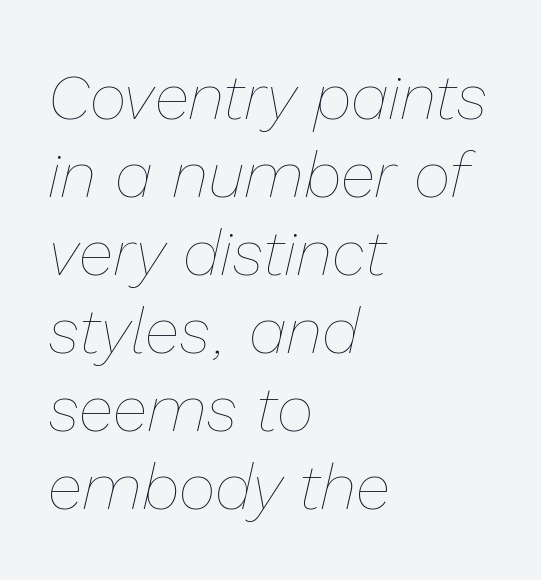
Q: Is the text bold? A: No.
Q: Is the text italic (slanted)? A: Yes, it leans right by about 13 degrees.
Q: Is the text underlined? A: No.
Q: How is the paragraph aligned? A: Left-aligned.
Q: Is the spacing between letters normal or unusually wide? A: Normal.
Q: Width (condensed, normal, or wide)? A: Normal.
Q: Stroke contrast? A: Low.
Q: x-height? A: Medium.
Q: Monospaced? A: No.
